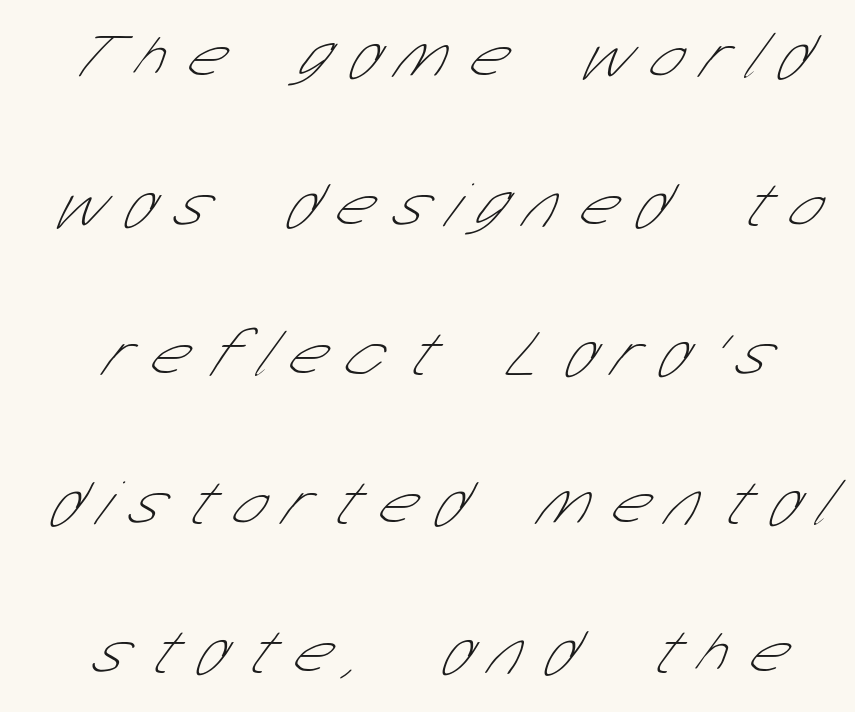
{"serif": "no", "bold": "no", "weight": "thin", "width": "condensed", "stroke_contrast": "low", "x_height": "medium", "monospaced": "no", "underline": "no", "line_spacing": "loose", "line_spacing_ratio": 2.33, "letter_spacing": "wide", "letter_spacing_em": 0.35, "glyph_px": 64}
